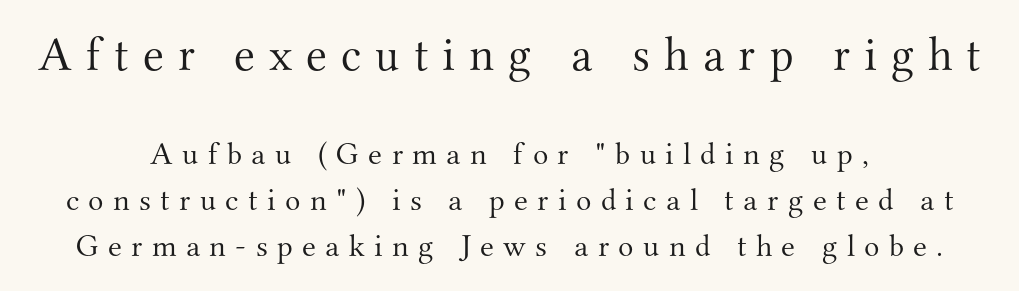
The image shows 48 px light serif type, upright; set centered, normal line spacing (1.44x), unusually wide letter spacing (+0.29 em), not underlined; the first (top) block is 1.5x larger; medium stroke contrast and a small x-height.
